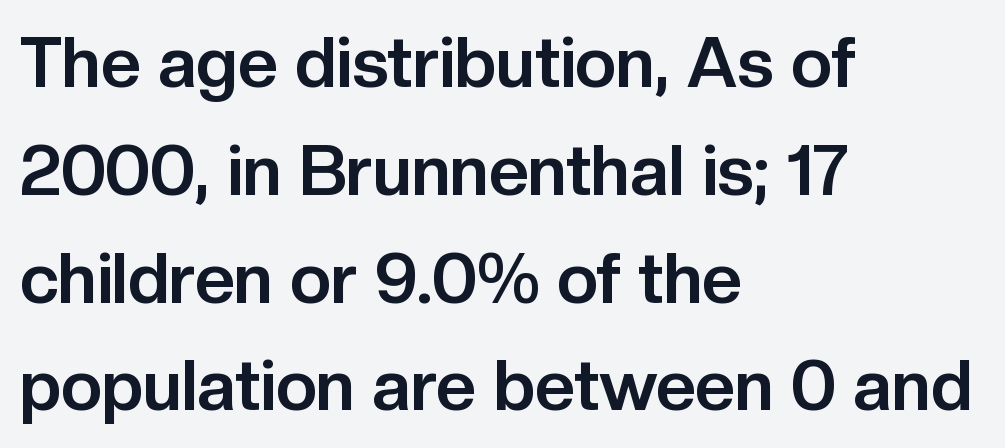
The image shows 70 px bold sans-serif type, upright; set left-aligned, normal line spacing (1.54x), normal letter spacing, not underlined; low stroke contrast and a medium x-height.
